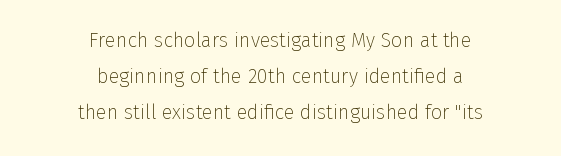
The image shows 20 px text type, upright; set centered, line spacing 1.81x, normal letter spacing, not underlined.
